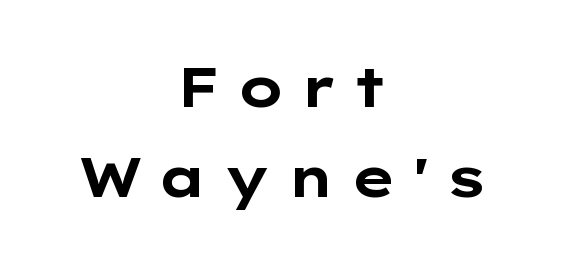
Q: Is the text bold? A: Yes.
Q: Is the text italic (slanted)? A: No, it is upright.
Q: Is the typeface a serif or a sans-serif typeface? A: Sans-serif.
Q: Is the text underlined? A: No.
Q: How is the paragraph aligned? A: Centered.
Q: Is the spacing between letters normal or unusually wide? A: Unusually wide.
Q: Is the spacing between lines tight, normal or loose? A: Normal.
Q: Width (condensed, normal, or wide)? A: Wide.
Q: Stroke contrast? A: Low.
Q: x-height? A: Medium.
Q: Monospaced? A: No.
